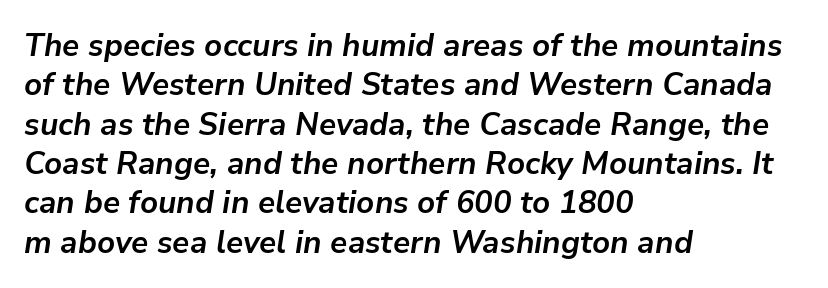
Q: Is the text bold? A: Yes.
Q: Is the text italic (slanted)? A: Yes, it leans right by about 9 degrees.
Q: Is the text underlined? A: No.
Q: How is the paragraph aligned? A: Left-aligned.
Q: Is the spacing between letters normal or unusually wide? A: Normal.
Q: Is the spacing between lines tight, normal or loose? A: Normal.
Q: Width (condensed, normal, or wide)? A: Normal.
Q: Stroke contrast? A: Low.
Q: x-height? A: Medium.
Q: Monospaced? A: No.
